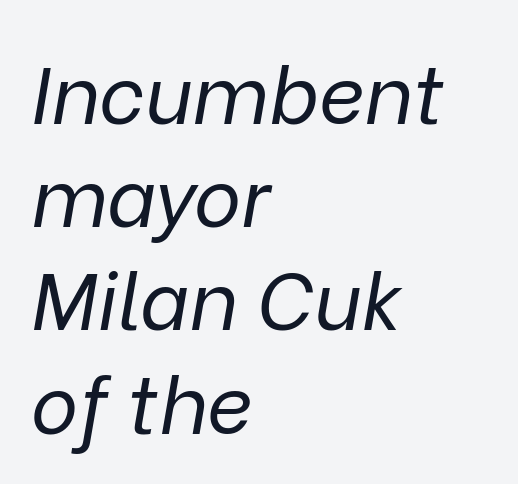
The image shows 80 px regular-weight type, italic (leaning right); set left-aligned, normal line spacing (1.29x), normal letter spacing, not underlined; low stroke contrast and a medium x-height.
